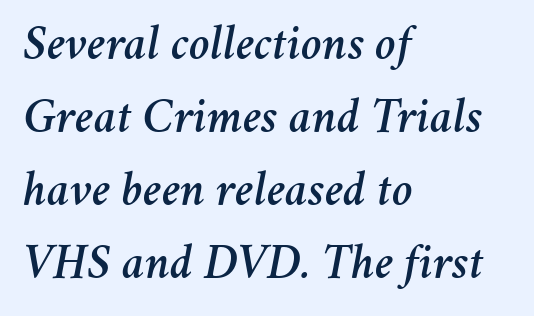
{"italic": "yes", "lean": "right", "slant_degrees": 11, "width": "normal", "stroke_contrast": "medium", "x_height": "medium", "monospaced": "no", "underline": "no", "align": "left", "line_spacing": "normal", "line_spacing_ratio": 1.46, "letter_spacing": "normal", "letter_spacing_em": 0.0, "glyph_px": 50}
